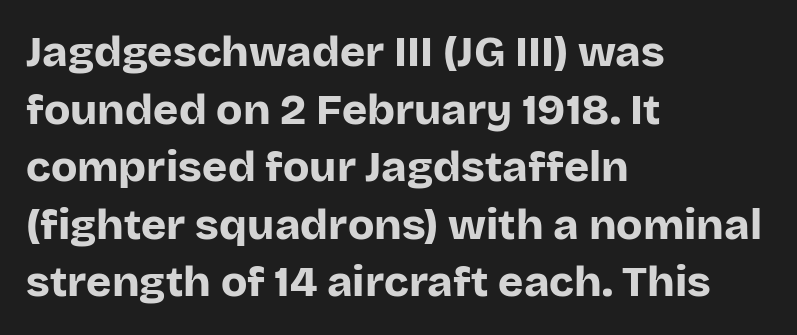
The image shows 43 px bold sans-serif type, upright; set left-aligned, normal line spacing (1.34x), normal letter spacing, not underlined; low stroke contrast and a large x-height.
